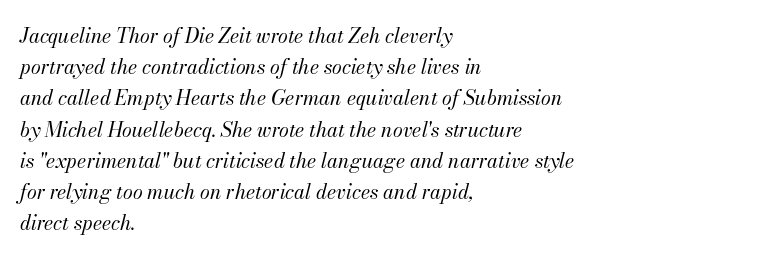
Q: Is the text bold? A: No.
Q: Is the text italic (slanted)? A: Yes, it leans right by about 13 degrees.
Q: Is the text underlined? A: No.
Q: How is the paragraph aligned? A: Left-aligned.
Q: Is the spacing between letters normal or unusually wide? A: Normal.
Q: Is the spacing between lines tight, normal or loose? A: Normal.
